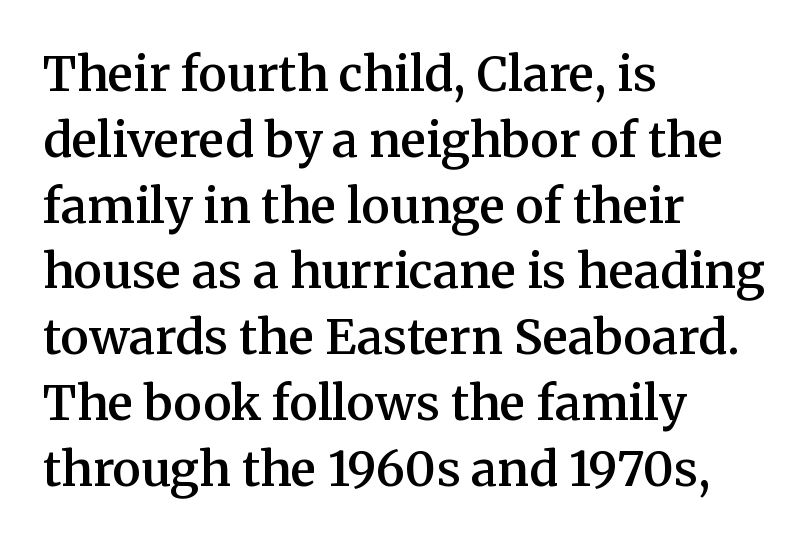
{"serif": "yes", "italic": "no", "bold": "semi", "weight": "semibold", "width": "normal", "stroke_contrast": "medium", "x_height": "medium", "monospaced": "no", "underline": "no", "align": "left", "line_spacing": "normal", "line_spacing_ratio": 1.37, "letter_spacing": "normal", "letter_spacing_em": 0.0, "glyph_px": 48}
